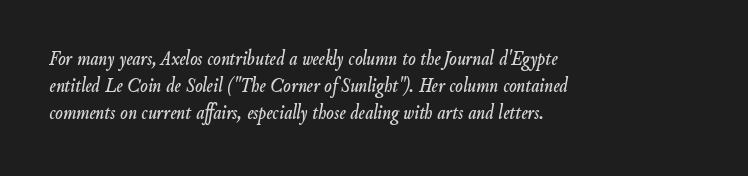
Quick note: italic. The ragged edge is on the right, which tells us the setting is flush left. This rendering leaves character spacing at its baseline value. Anything drawn beneath the words? Only blank space.
